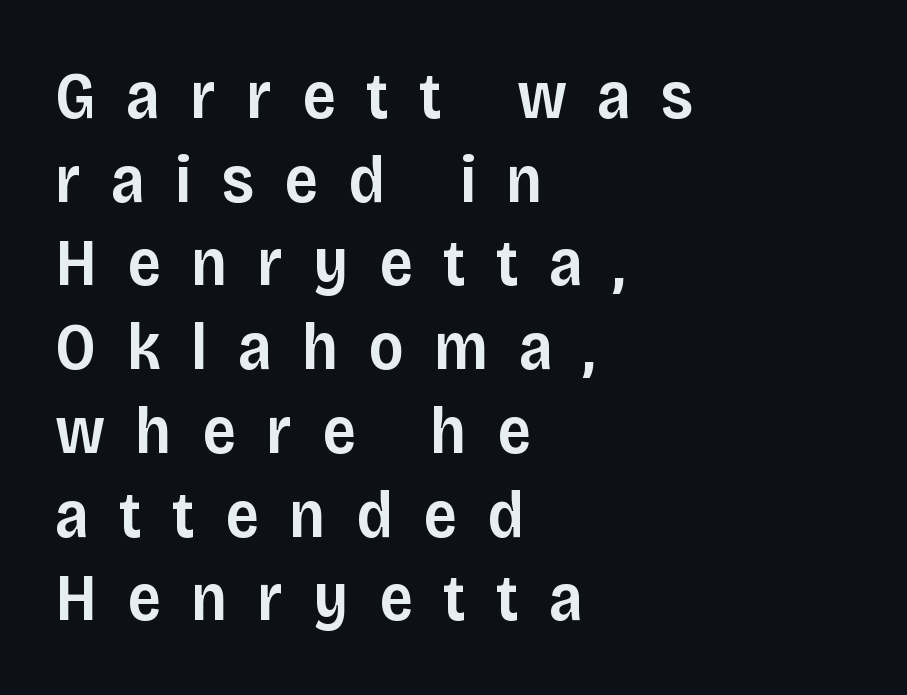
{"serif": "no", "italic": "no", "bold": "semi", "weight": "semibold", "width": "normal", "stroke_contrast": "low", "x_height": "large", "monospaced": "no", "underline": "no", "align": "left", "line_spacing": "normal", "line_spacing_ratio": 1.25, "letter_spacing": "wide", "letter_spacing_em": 0.45, "glyph_px": 67}
